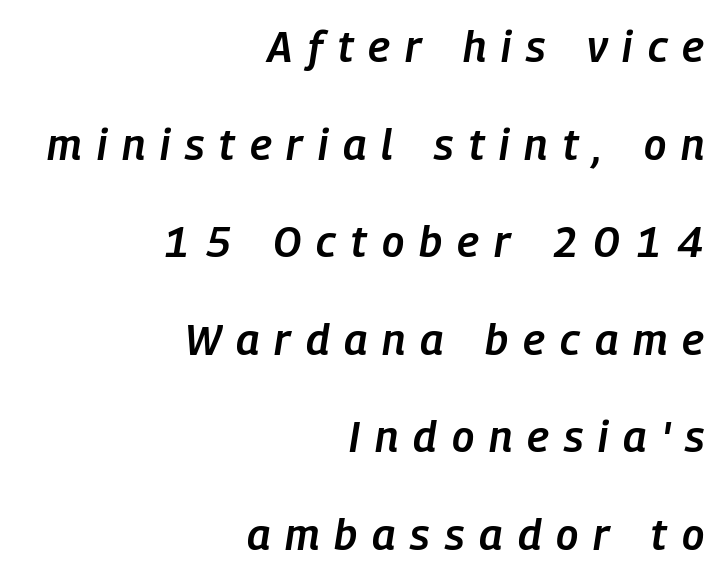
Q: Is the text bold? A: Semi-bold.
Q: Is the text italic (slanted)? A: Yes, it leans right by about 9 degrees.
Q: Is the text underlined? A: No.
Q: How is the paragraph aligned? A: Right-aligned.
Q: Is the spacing between letters normal or unusually wide? A: Unusually wide.
Q: Is the spacing between lines tight, normal or loose? A: Loose.
Q: Width (condensed, normal, or wide)? A: Condensed.
Q: Stroke contrast? A: Low.
Q: x-height? A: Medium.
Q: Monospaced? A: No.
